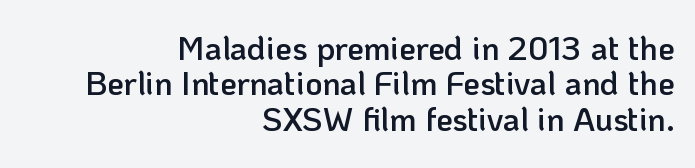
Q: Is the text bold? A: Semi-bold.
Q: Is the text italic (slanted)? A: No, it is upright.
Q: Is the typeface a serif or a sans-serif typeface? A: Sans-serif.
Q: Is the text underlined? A: No.
Q: How is the paragraph aligned? A: Right-aligned.
Q: Is the spacing between letters normal or unusually wide? A: Normal.
Q: Is the spacing between lines tight, normal or loose? A: Tight.
Q: Width (condensed, normal, or wide)? A: Normal.
Q: Stroke contrast? A: Low.
Q: x-height? A: Medium.
Q: Monospaced? A: No.
